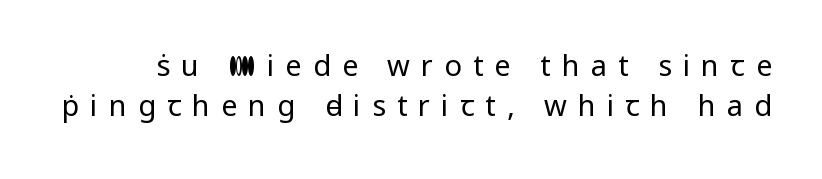
Has an underline been added? It has not. Stroke thickness stays within the range of a standard reading face or lighter. Students, observe: this is what conventionally led text looks like. Looks like regular typesetting: each glyph gets only the width it needs.
